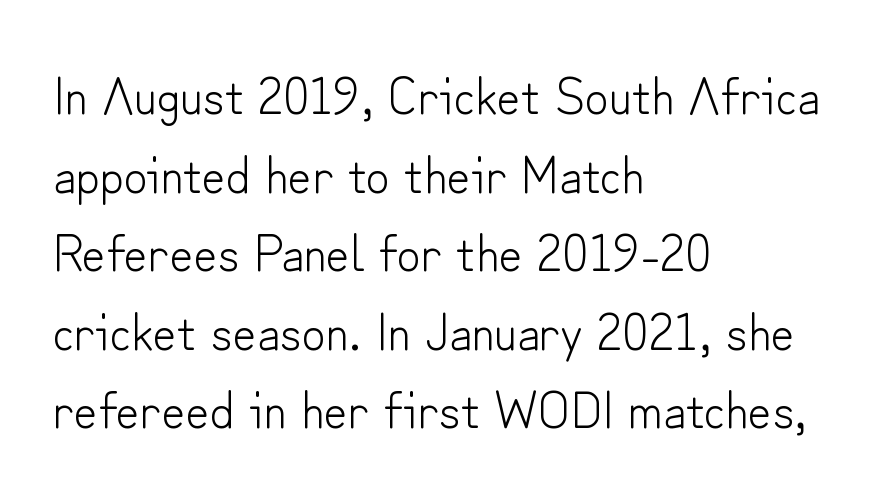
Q: Is the text bold? A: No.
Q: Is the text italic (slanted)? A: No, it is upright.
Q: Is the typeface a serif or a sans-serif typeface? A: Sans-serif.
Q: Is the text underlined? A: No.
Q: How is the paragraph aligned? A: Left-aligned.
Q: Is the spacing between letters normal or unusually wide? A: Normal.
Q: Is the spacing between lines tight, normal or loose? A: Normal.
Q: Width (condensed, normal, or wide)? A: Normal.
Q: Stroke contrast? A: Low.
Q: x-height? A: Small.
Q: Monospaced? A: No.
